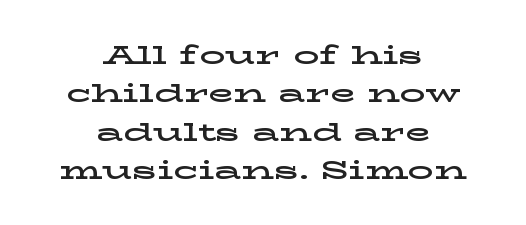
{"italic": "no", "underline": "no", "align": "center", "line_spacing": "normal", "line_spacing_ratio": 1.48, "letter_spacing": "normal", "letter_spacing_em": 0.0, "glyph_px": 26}
